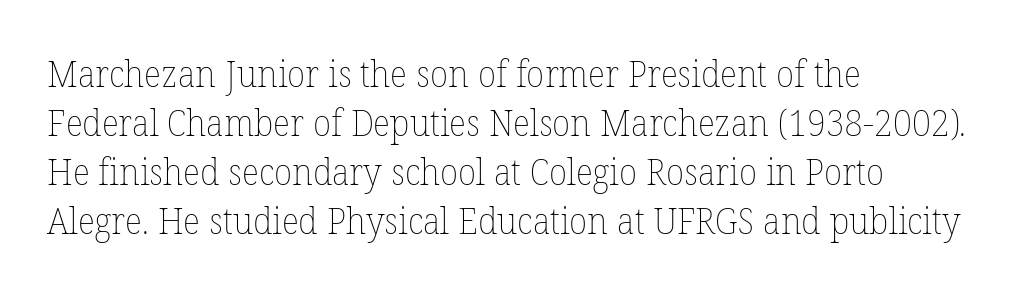
Students, observe: this is what conventionally led text looks like. The horizontal fit of the characters is conventional and even. Clear beneath every line of the passage. Each letter keeps its own natural width here, so spacing adapts to shape. No extra ink here — the face is not bold. If you drew a ruler down the left edge, every line would touch it.
